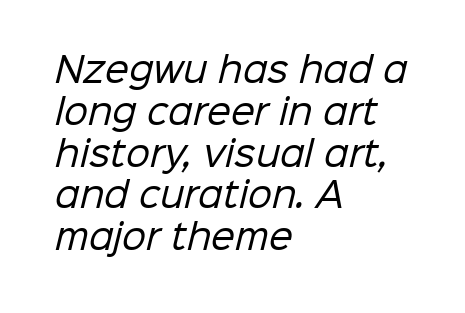
The image shows 34 px regular-weight sans-serif type; set left-aligned, line spacing 1.23x, normal letter spacing, not underlined; low stroke contrast and a medium x-height.
